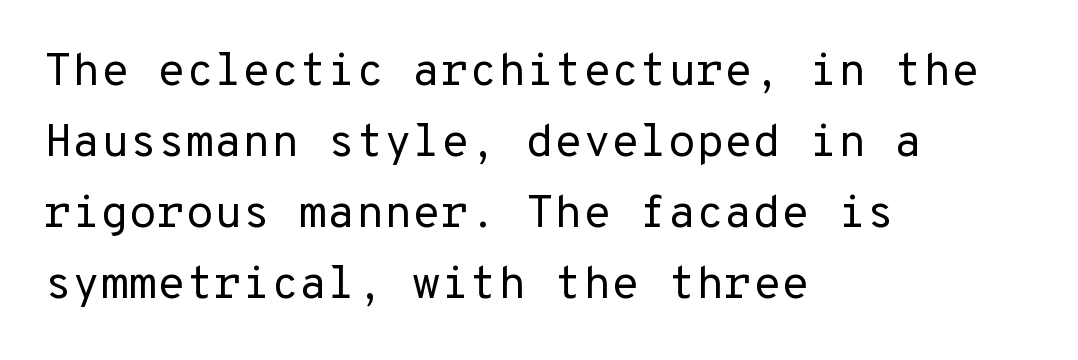
{"serif": "no", "italic": "no", "bold": "no", "weight": "regular", "width": "normal", "stroke_contrast": "low", "x_height": "medium", "monospaced": "yes", "underline": "no", "align": "left", "line_spacing": "normal", "line_spacing_ratio": 1.54, "letter_spacing": "normal", "letter_spacing_em": 0.0, "glyph_px": 46}
